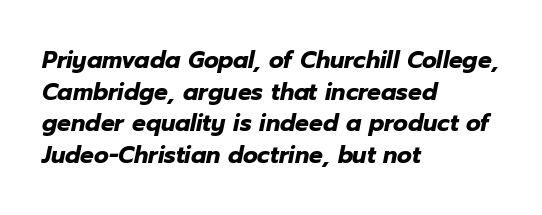
{"italic": "yes", "lean": "right", "slant_degrees": 12, "bold": "yes", "underline": "no", "align": "left", "line_spacing": "normal", "line_spacing_ratio": 1.37, "letter_spacing": "normal", "letter_spacing_em": 0.0, "glyph_px": 23}
